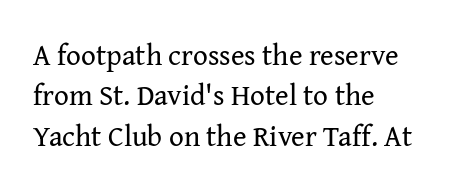
{"serif": "yes", "italic": "no", "bold": "no", "weight": "regular", "width": "normal", "stroke_contrast": "medium", "x_height": "medium", "monospaced": "no", "underline": "no", "align": "left", "line_spacing": "normal", "line_spacing_ratio": 1.39, "letter_spacing": "normal", "letter_spacing_em": 0.0, "glyph_px": 29}
